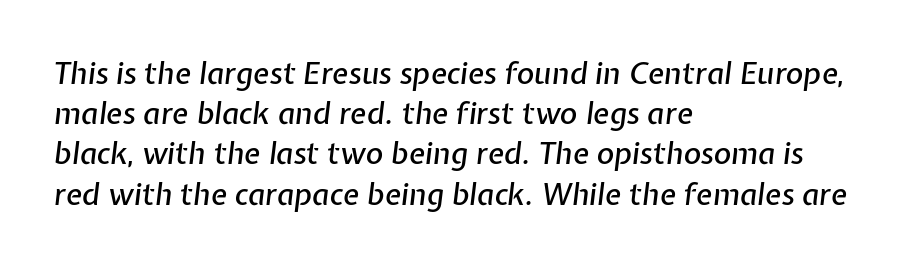
In terms of leading, this rendering sits right in the middle. The compositor pushed each line to the left boundary. Observe the ordinary spacing: letters are neighbours, not strangers. Looking at the ascenders, they clearly lean. Here the designer chose a conventional face with non-uniform glyph widths. A clean baseline with only descenders dipping below it.
